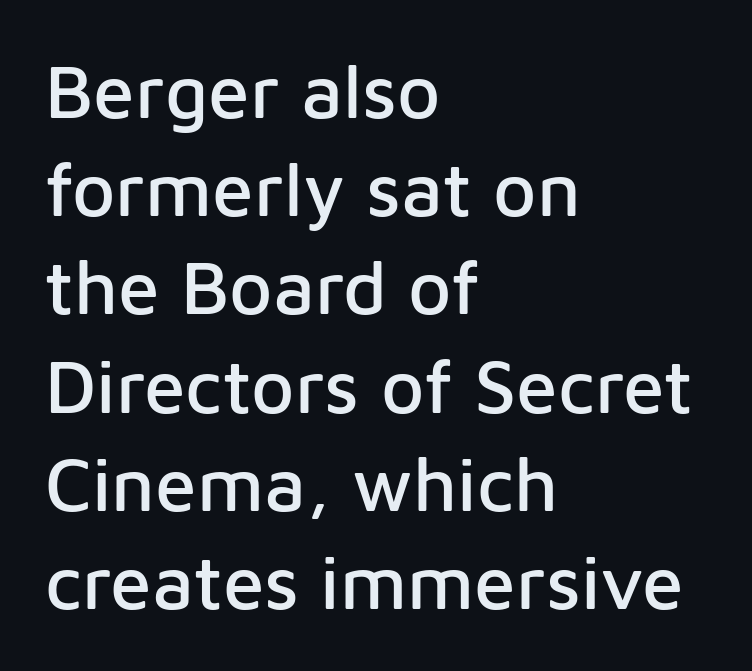
Posture: straight, roman, zero tilt. All the whitespace from short lines collects on the right. Spacing verdict: proportional, widths tailored to each character. Letters rest on an invisible, unmarked baseline. Is this a sans? Yes — the strokes have no serifs. Summary of vertical rhythm: regular, with standard interline spacing.
